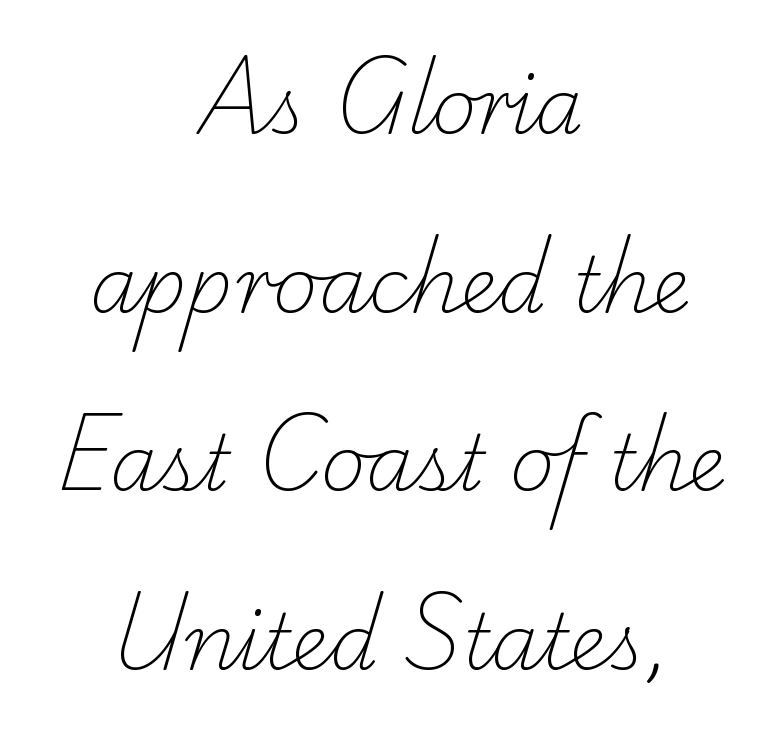
Q: Is the text bold? A: No.
Q: Is the typeface a serif or a sans-serif typeface? A: Serif.
Q: Is the text underlined? A: No.
Q: How is the paragraph aligned? A: Centered.
Q: Is the spacing between letters normal or unusually wide? A: Normal.
Q: Is the spacing between lines tight, normal or loose? A: Loose.
Q: Width (condensed, normal, or wide)? A: Normal.
Q: Stroke contrast? A: Low.
Q: x-height? A: Small.
Q: Monospaced? A: No.
